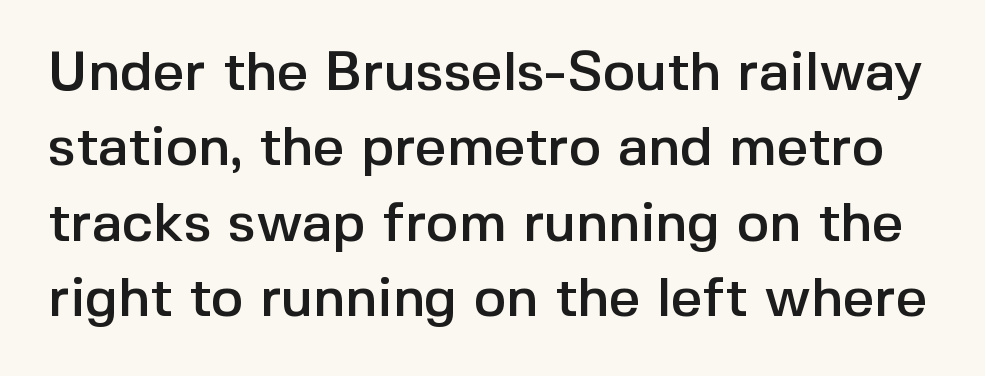
{"serif": "no", "italic": "no", "width": "normal", "x_height": "medium", "monospaced": "no", "underline": "no", "line_spacing": "normal", "line_spacing_ratio": 1.37, "letter_spacing": "normal", "letter_spacing_em": 0.0, "glyph_px": 55}
